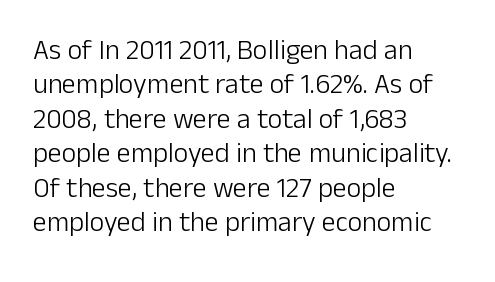
Q: Is the text bold? A: No.
Q: Is the text italic (slanted)? A: No, it is upright.
Q: Is the typeface a serif or a sans-serif typeface? A: Sans-serif.
Q: Is the text underlined? A: No.
Q: How is the paragraph aligned? A: Left-aligned.
Q: Is the spacing between letters normal or unusually wide? A: Normal.
Q: Width (condensed, normal, or wide)? A: Normal.
Q: Stroke contrast? A: Low.
Q: x-height? A: Medium.
Q: Monospaced? A: No.
